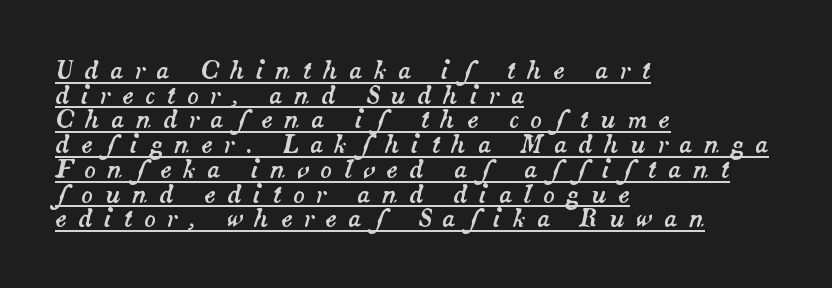
Q: Is the text italic (slanted)? A: Yes, it leans right by about 14 degrees.
Q: Is the text underlined? A: Yes.
Q: How is the paragraph aligned? A: Left-aligned.
Q: Is the spacing between letters normal or unusually wide? A: Unusually wide.
Q: Is the spacing between lines tight, normal or loose? A: Tight.
